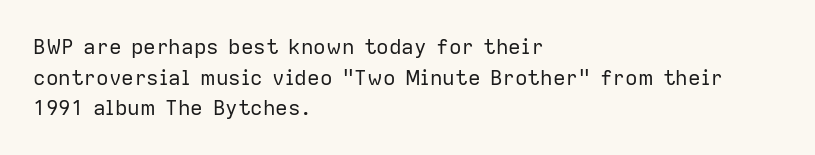
The image shows 21 px text type, upright; set left-aligned, normal line spacing (1.46x), normal letter spacing, not underlined.
